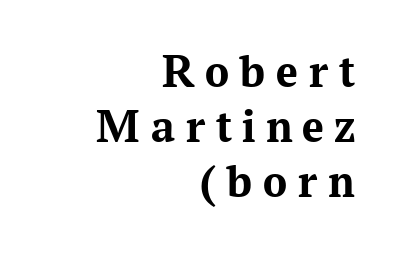
The image shows 48 px bold serif type, upright; set right-aligned, tight line spacing (1.15x), unusually wide letter spacing (+0.21 em), not underlined; medium stroke contrast and a medium x-height.
